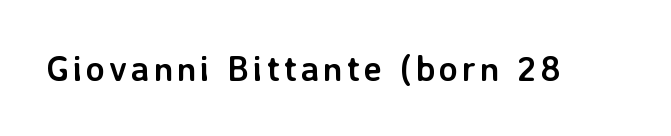
Q: Is the text bold? A: Yes.
Q: Is the text italic (slanted)? A: No, it is upright.
Q: Is the typeface a serif or a sans-serif typeface? A: Sans-serif.
Q: Is the text underlined? A: No.
Q: Width (condensed, normal, or wide)? A: Normal.
Q: Stroke contrast? A: Low.
Q: x-height? A: Medium.
Q: Monospaced? A: No.
